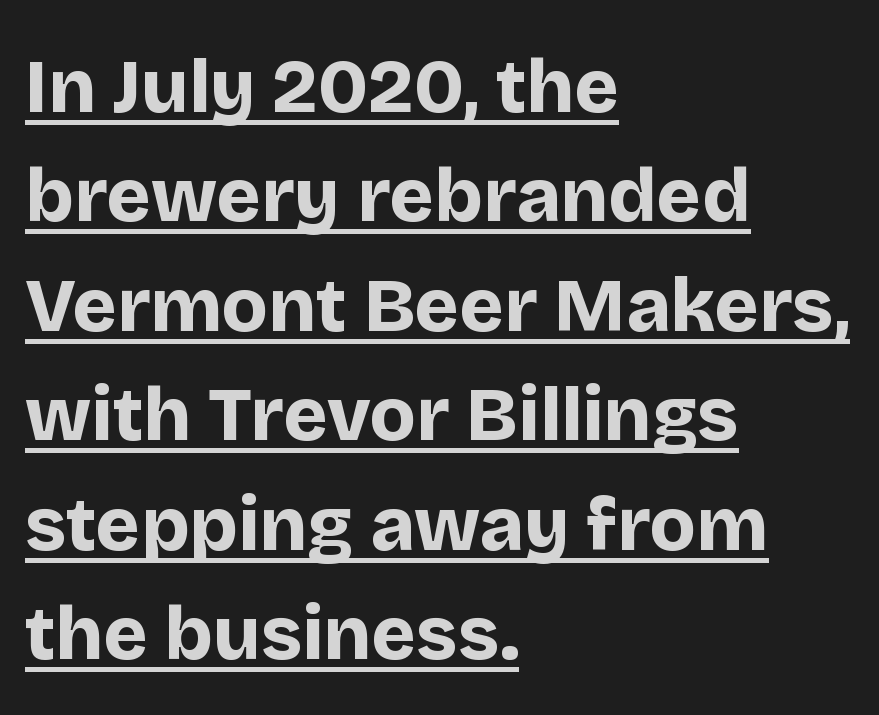
Q: Is the text bold? A: Yes.
Q: Is the text italic (slanted)? A: No, it is upright.
Q: Is the typeface a serif or a sans-serif typeface? A: Sans-serif.
Q: Is the text underlined? A: Yes.
Q: How is the paragraph aligned? A: Left-aligned.
Q: Is the spacing between letters normal or unusually wide? A: Normal.
Q: Is the spacing between lines tight, normal or loose? A: Normal.
Q: Width (condensed, normal, or wide)? A: Normal.
Q: Stroke contrast? A: Low.
Q: x-height? A: Large.
Q: Monospaced? A: No.
